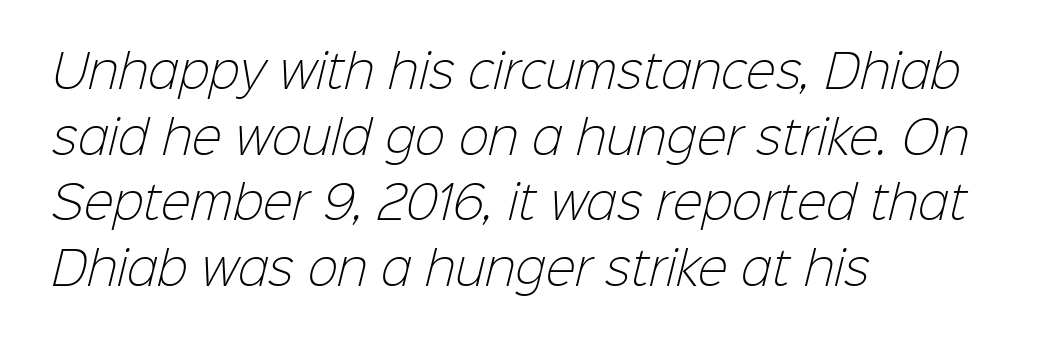
{"serif": "no", "bold": "no", "weight": "light", "width": "normal", "stroke_contrast": "low", "x_height": "medium", "monospaced": "no", "underline": "no", "align": "left", "line_spacing": "normal", "line_spacing_ratio": 1.46, "letter_spacing": "normal", "letter_spacing_em": 0.0, "glyph_px": 45}
